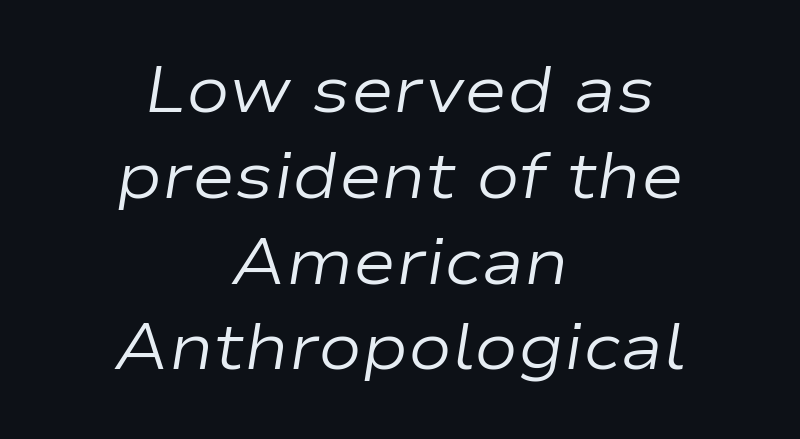
{"italic": "yes", "lean": "right", "slant_degrees": 9, "bold": "no", "weight": "regular", "width": "wide", "stroke_contrast": "low", "x_height": "medium", "monospaced": "no", "underline": "no", "align": "center", "line_spacing": "normal", "line_spacing_ratio": 1.32, "letter_spacing": "normal", "letter_spacing_em": 0.0, "glyph_px": 65}
